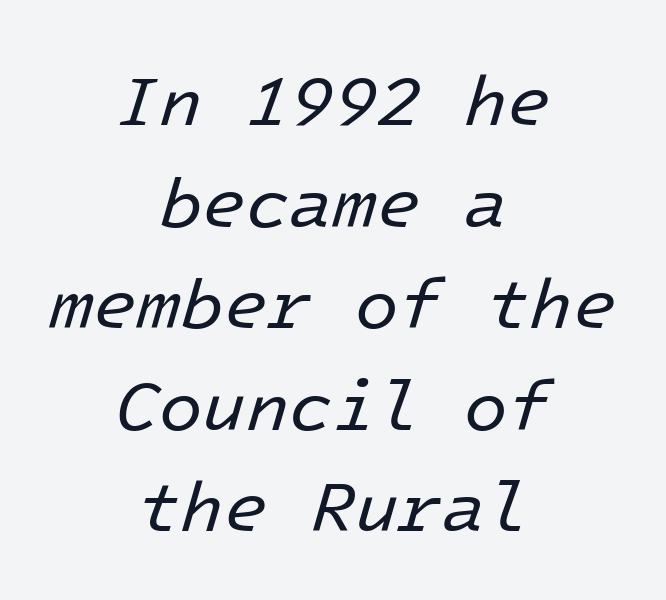
Is the type slanted? Yes — the strokes lean at a clear angle. The gaps between neighbouring characters are ordinary and unremarkable. In terms of leading, this rendering sits right in the middle. A light-to-regular cut is what we see here.
